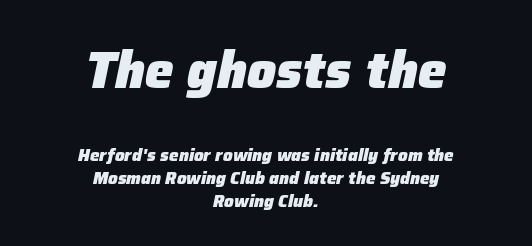
Q: Is the text bold? A: Yes.
Q: Is the text italic (slanted)? A: Yes, it leans right by about 12 degrees.
Q: Is the text underlined? A: No.
Q: How is the paragraph aligned? A: Centered.
Q: Is the spacing between letters normal or unusually wide? A: Normal.
Q: Is the spacing between lines tight, normal or loose? A: Normal.
Q: Which block of text is set in a larger size, the first (top) or the second (bottom)? A: The first (top) one.
Q: Width (condensed, normal, or wide)? A: Normal.
Q: Stroke contrast? A: Low.
Q: x-height? A: Medium.
Q: Monospaced? A: No.
